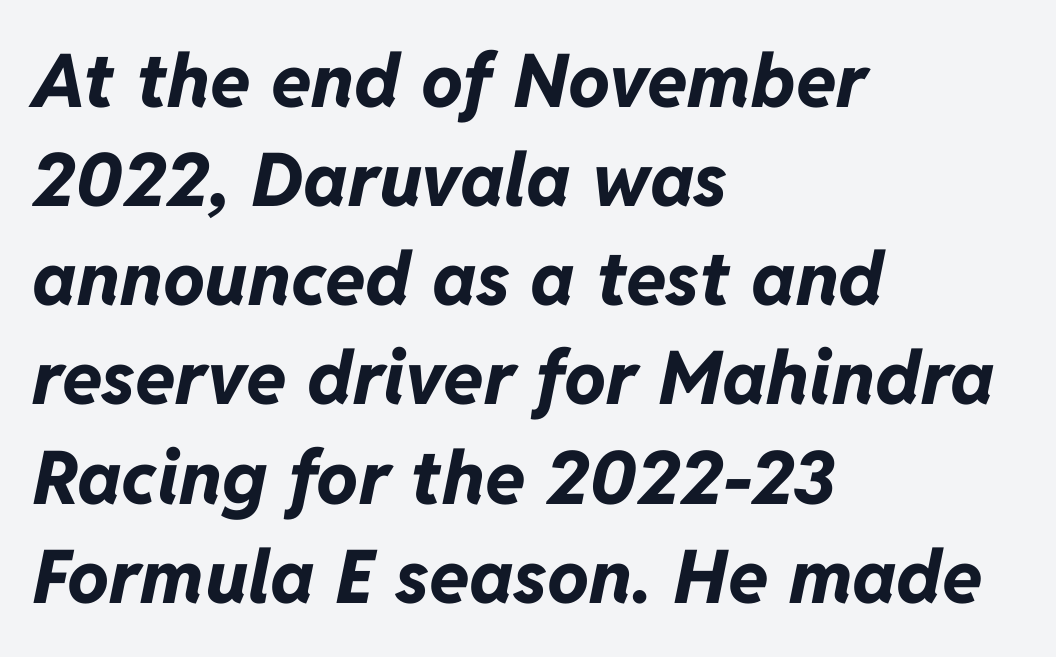
A classic flush-left, rag-right setting is used for this passage. This sample keeps an unexceptional amount of space between lines. Tracking here is standard; glyphs follow each other at the usual distance. The letters are bold, with thick, heavy strokes. Notice how the stems are inclined rather than vertical — that's the hallmark of italics.
